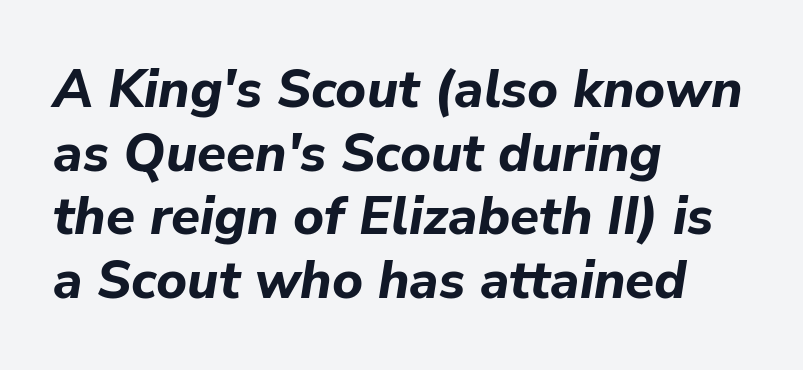
Tracking value appears to be zero — textbook default spacing. Check the space under the baseline: it is left empty. Set as a true bold cut, around the 700 mark. These lines are rendered in a variable-pitch font. The paragraph has a hard left edge and a soft right edge.
